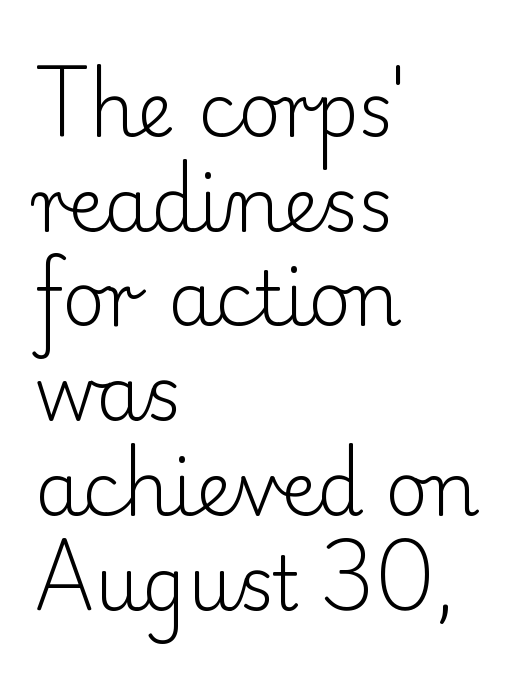
{"italic": "no", "bold": "no", "weight": "light", "width": "normal", "stroke_contrast": "low", "x_height": "small", "monospaced": "no", "underline": "no", "align": "left", "line_spacing": "normal", "line_spacing_ratio": 1.28, "letter_spacing": "normal", "letter_spacing_em": 0.0, "glyph_px": 74}
